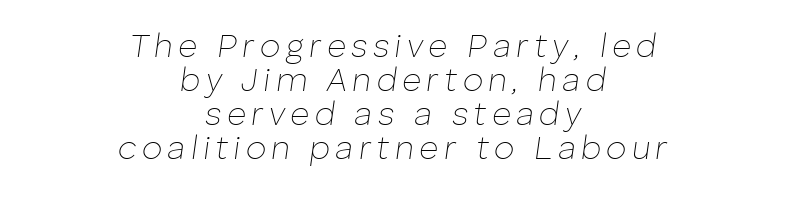
Q: Is the text bold? A: No.
Q: Is the text italic (slanted)? A: Yes, it leans right by about 8 degrees.
Q: Is the text underlined? A: No.
Q: How is the paragraph aligned? A: Centered.
Q: Is the spacing between lines tight, normal or loose? A: Tight.
Q: Width (condensed, normal, or wide)? A: Normal.
Q: Stroke contrast? A: Low.
Q: x-height? A: Medium.
Q: Monospaced? A: No.
